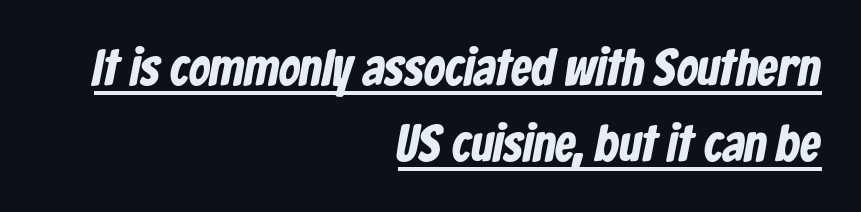
Q: Is the typeface a serif or a sans-serif typeface? A: Sans-serif.
Q: Is the text underlined? A: Yes.
Q: How is the paragraph aligned? A: Right-aligned.
Q: Is the spacing between letters normal or unusually wide? A: Normal.
Q: Is the spacing between lines tight, normal or loose? A: Normal.
Q: Width (condensed, normal, or wide)? A: Condensed.
Q: Stroke contrast? A: Low.
Q: x-height? A: Medium.
Q: Monospaced? A: No.
